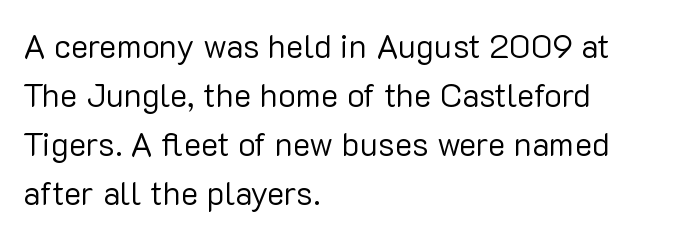
The image shows 33 px regular-weight sans-serif type, upright; set left-aligned, normal line spacing (1.48x), normal letter spacing, not underlined; low stroke contrast and a medium x-height.
